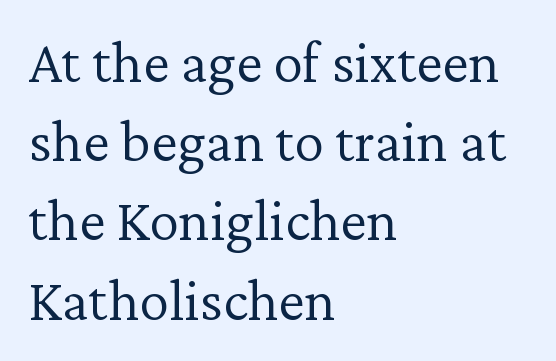
Q: Is the text bold? A: No.
Q: Is the text italic (slanted)? A: No, it is upright.
Q: Is the typeface a serif or a sans-serif typeface? A: Serif.
Q: Is the text underlined? A: No.
Q: How is the paragraph aligned? A: Left-aligned.
Q: Is the spacing between letters normal or unusually wide? A: Normal.
Q: Is the spacing between lines tight, normal or loose? A: Normal.
Q: Width (condensed, normal, or wide)? A: Normal.
Q: Stroke contrast? A: Low.
Q: x-height? A: Medium.
Q: Monospaced? A: No.
